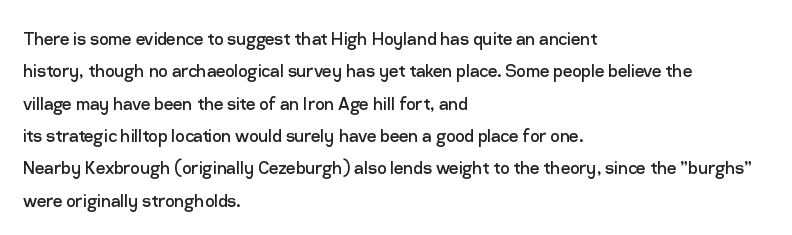
Words float on clear page, feet unadorned. Letters have the restrained weight of plain body copy at most. Horizontal alignment here is leftward, the default for most running prose. Whoever set this chose a conventional vertical rhythm. This sample uses an upright cut, with every glyph sitting square on the baseline.
